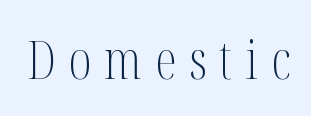
The image shows 54 px light, condensed serif type, upright; set unusually wide letter spacing (+0.24 em), not underlined; medium stroke contrast and a medium x-height.
